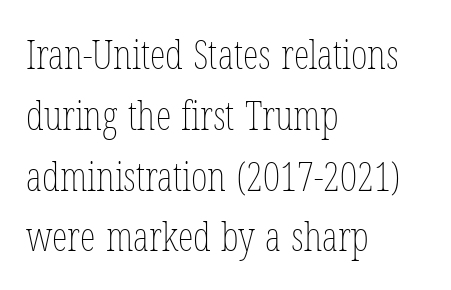
The lines in this sample share a left origin and differ only in where they stop. Unlike italic type, these characters show no tilt at all. The specimen omits any rule beneath the text block's lines. Is the letter spacing exaggerated? No — it looks like the ordinary default. Baseline-to-baseline distance is the conventional proportion of letter height. This sample has the flowing, uneven cadence of proportional lettering.
